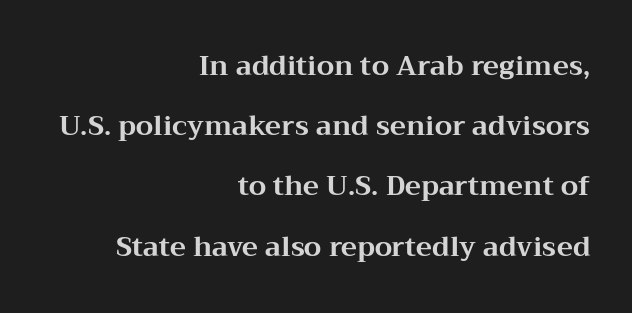
Q: Is the text bold? A: Yes.
Q: Is the text italic (slanted)? A: No, it is upright.
Q: Is the text underlined? A: No.
Q: How is the paragraph aligned? A: Right-aligned.
Q: Is the spacing between letters normal or unusually wide? A: Normal.
Q: Is the spacing between lines tight, normal or loose? A: Loose.
